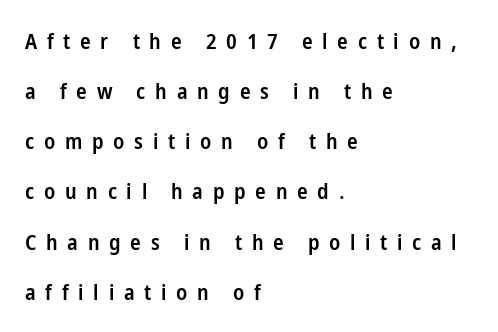
The image shows 22 px text type, upright; set left-aligned, loose line spacing (2.28x), unusually wide letter spacing (+0.44 em), not underlined.
